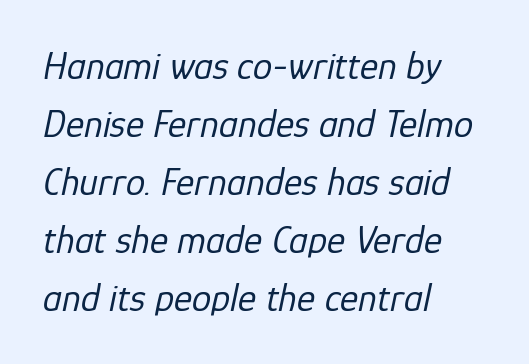
Rendered with sloped, italic letterforms. Inter-character spacing is left at the font's built-in metrics. The rendering uses natural spacing where letterforms have individual widths. Stems and bowls with no extra thickness — not bold. Glance below the letters and you will spot only blank space. Horizontally, the lines are justified to the leading edge only.
